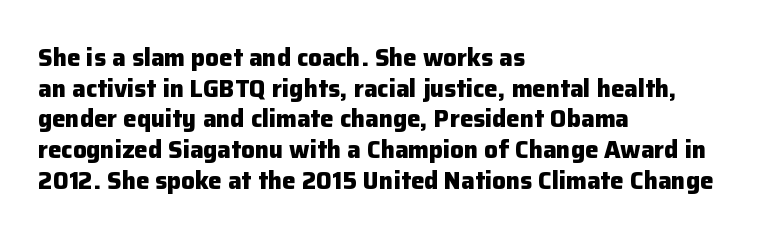
The image shows 24 px bold type, upright; set left-aligned, normal line spacing (1.28x), normal letter spacing, not underlined.
